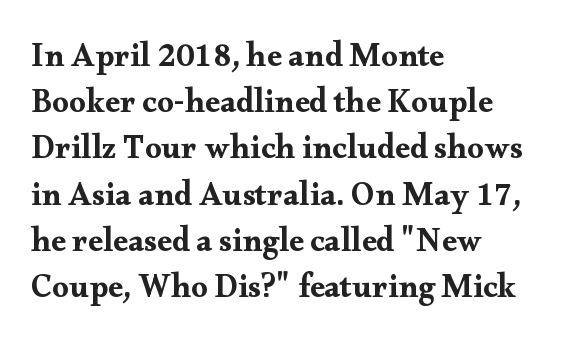
{"serif": "yes", "italic": "no", "width": "wide", "stroke_contrast": "medium", "x_height": "small", "monospaced": "no", "underline": "no", "align": "left", "line_spacing": "normal", "line_spacing_ratio": 1.4, "letter_spacing": "normal", "letter_spacing_em": 0.0, "glyph_px": 33}
